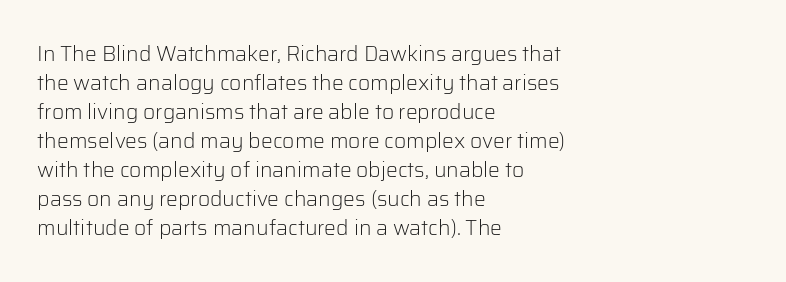
The image shows 21 px text type, upright; set left-aligned, normal line spacing (1.38x), normal letter spacing, not underlined.
